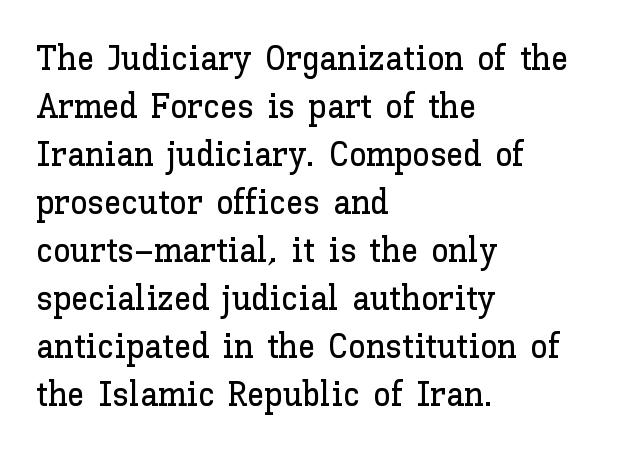
When letters stand straight like this, we call the style roman or upright. Typeset ragged right — the left edge is the straight one. Leading matches the norm, producing a regular column. Each letter keeps its own natural width here, so spacing adapts to shape.
